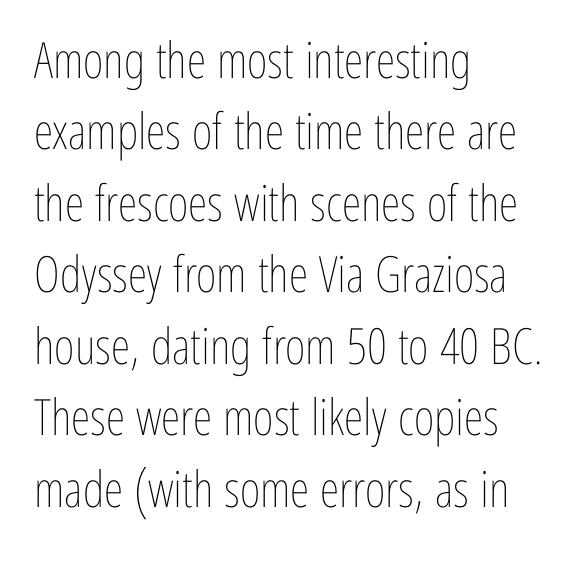
Q: Is the text bold? A: No.
Q: Is the text italic (slanted)? A: No, it is upright.
Q: Is the text underlined? A: No.
Q: How is the paragraph aligned? A: Left-aligned.
Q: Is the spacing between letters normal or unusually wide? A: Normal.
Q: Is the spacing between lines tight, normal or loose? A: Normal.
Q: Width (condensed, normal, or wide)? A: Condensed.
Q: Stroke contrast? A: Low.
Q: x-height? A: Medium.
Q: Monospaced? A: No.
